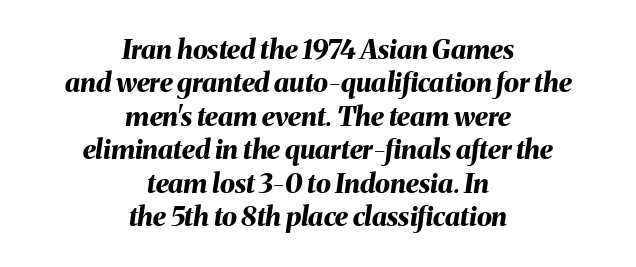
The image shows 27 px bold type, italic (leaning right); set centered, line spacing 1.24x, normal letter spacing, not underlined.
